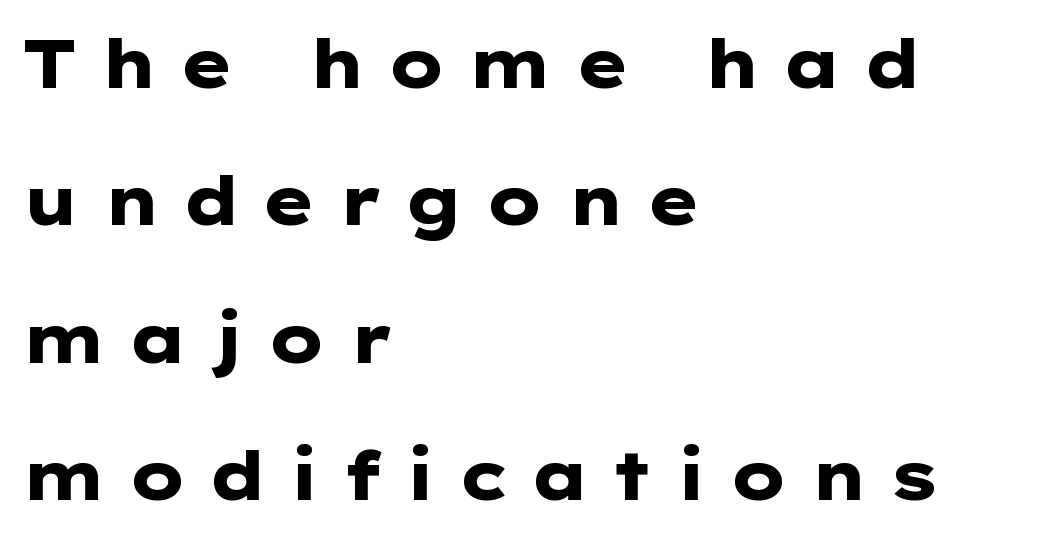
Q: Is the text bold? A: Yes.
Q: Is the text italic (slanted)? A: No, it is upright.
Q: Is the typeface a serif or a sans-serif typeface? A: Sans-serif.
Q: Is the text underlined? A: No.
Q: How is the paragraph aligned? A: Left-aligned.
Q: Is the spacing between letters normal or unusually wide? A: Unusually wide.
Q: Is the spacing between lines tight, normal or loose? A: Loose.
Q: Width (condensed, normal, or wide)? A: Wide.
Q: Stroke contrast? A: Low.
Q: x-height? A: Medium.
Q: Monospaced? A: No.
